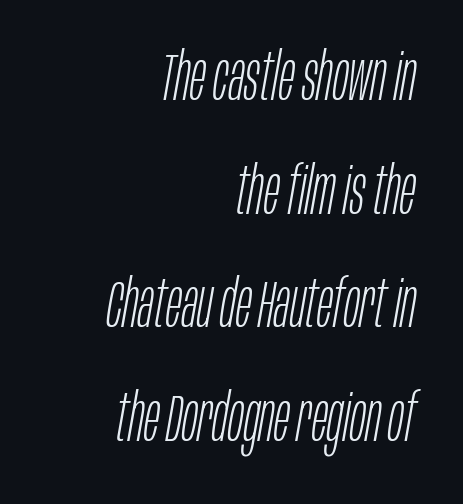
{"italic": "yes", "lean": "right", "slant_degrees": 10, "bold": "no", "weight": "light", "width": "condensed", "stroke_contrast": "low", "x_height": "large", "monospaced": "no", "underline": "no", "align": "right", "line_spacing_ratio": 1.72, "letter_spacing": "normal", "letter_spacing_em": 0.0, "glyph_px": 66}
